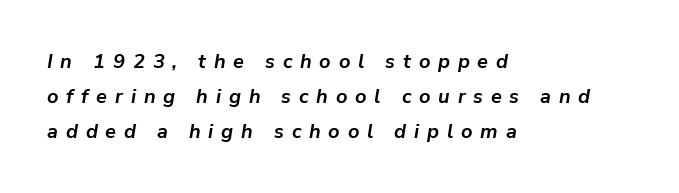
Q: Is the text bold? A: Yes.
Q: Is the text italic (slanted)? A: Yes, it leans right by about 9 degrees.
Q: Is the text underlined? A: No.
Q: How is the paragraph aligned? A: Left-aligned.
Q: Is the spacing between letters normal or unusually wide? A: Unusually wide.
